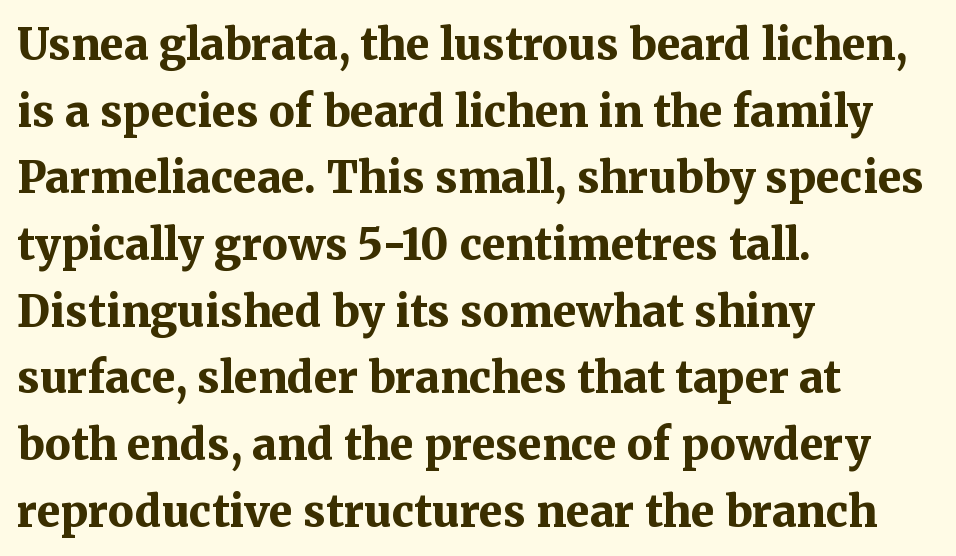
{"serif": "yes", "italic": "no", "bold": "yes", "weight": "bold", "width": "normal", "stroke_contrast": "medium", "x_height": "medium", "monospaced": "no", "underline": "no", "align": "left", "line_spacing": "normal", "line_spacing_ratio": 1.55, "letter_spacing": "normal", "letter_spacing_em": 0.0, "glyph_px": 43}
